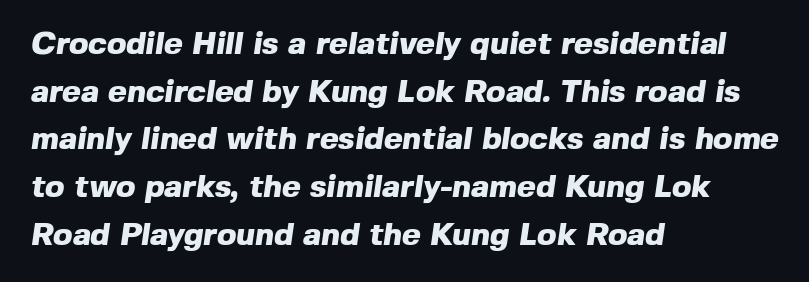
The image shows 32 px heavy sans-serif type; set left-aligned, normal line spacing (1.49x), normal letter spacing, not underlined; a medium x-height.
